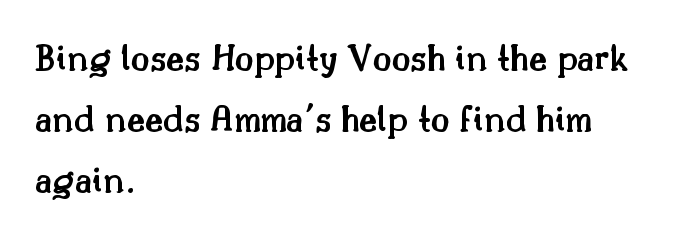
Q: Is the text bold? A: Semi-bold.
Q: Is the text italic (slanted)? A: No, it is upright.
Q: Is the typeface a serif or a sans-serif typeface? A: Serif.
Q: Is the text underlined? A: No.
Q: How is the paragraph aligned? A: Left-aligned.
Q: Is the spacing between letters normal or unusually wide? A: Normal.
Q: Is the spacing between lines tight, normal or loose? A: Normal.
Q: Width (condensed, normal, or wide)? A: Normal.
Q: Stroke contrast? A: Medium.
Q: x-height? A: Small.
Q: Monospaced? A: No.
